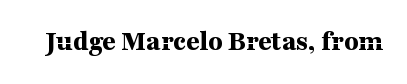
Ascenders rise straight up at ninety degrees. In terms of letterspacing, this is plain default setting. The font family rendered here belongs to the serif group. Its strokes are broad and dark, the hallmark of bold type. Underlining? Definitely not there. Think of a printed novel: that variable character pitch is what you see here.
